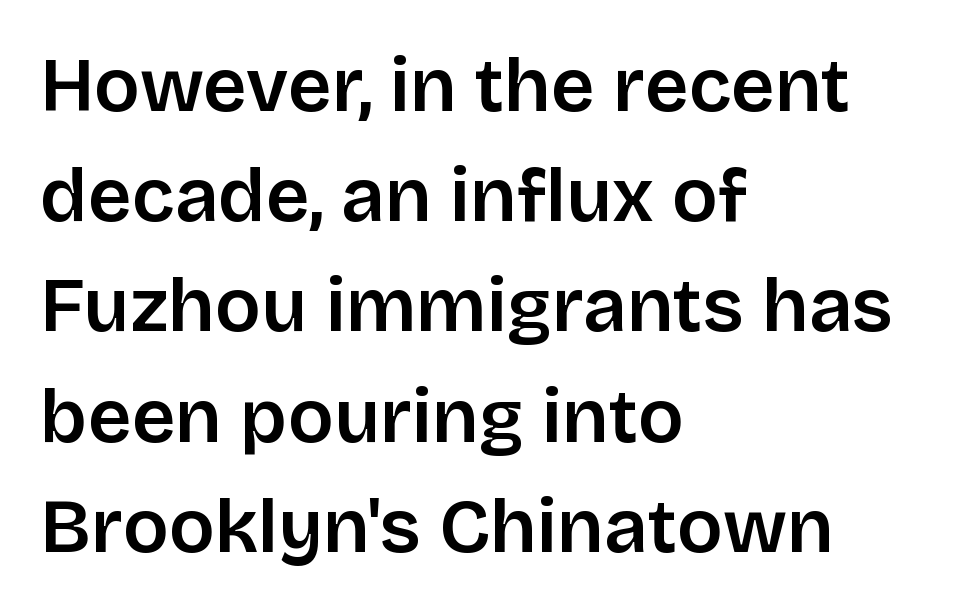
{"serif": "no", "italic": "no", "bold": "semi", "weight": "semibold", "width": "normal", "stroke_contrast": "low", "x_height": "large", "monospaced": "no", "underline": "no", "align": "left", "line_spacing": "normal", "line_spacing_ratio": 1.45, "letter_spacing": "normal", "letter_spacing_em": 0.0, "glyph_px": 76}
